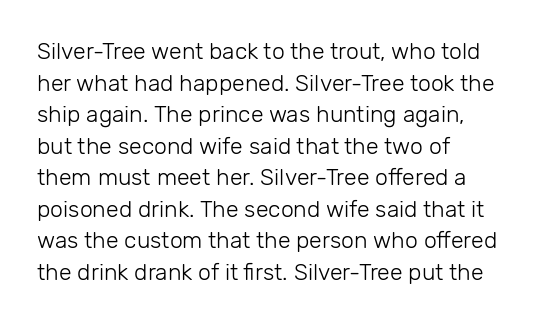
The image shows 23 px text type, upright; set left-aligned, normal line spacing (1.37x), normal letter spacing, not underlined.
